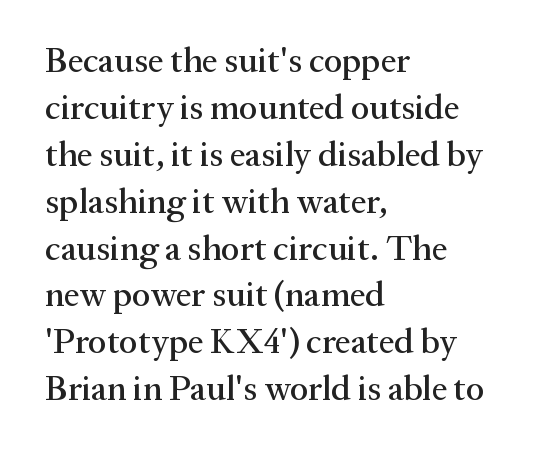
The image shows 35 px serif type, upright; set left-aligned, normal line spacing (1.34x), normal letter spacing, not underlined; medium stroke contrast and a medium x-height.
